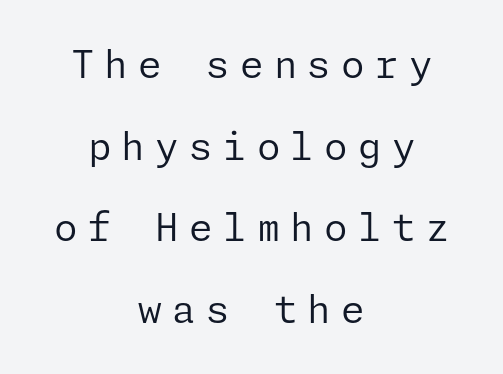
This is the regular roman posture of the typeface. Each stroke keeps to a modest, everyday thickness or less. A typesetter would call this leading open, well beyond the default. The passage shown has open, widely tracked lettering throughout. The glyphs in this specimen are sans serif. The paragraph has two soft edges and a firm central axis.
